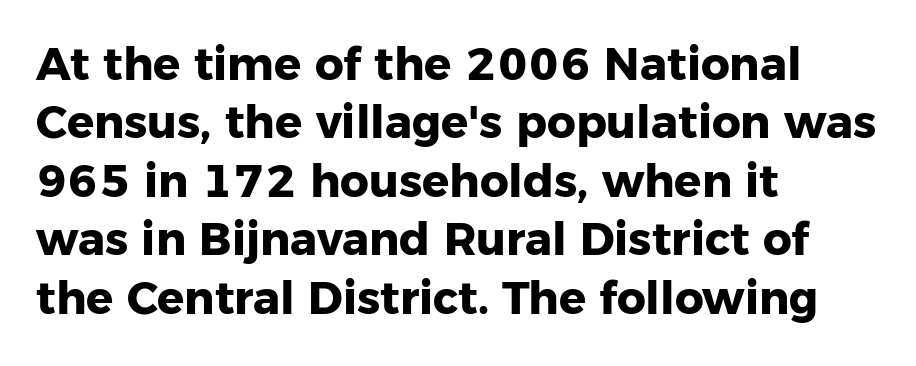
Q: Is the text bold? A: Yes.
Q: Is the text italic (slanted)? A: No, it is upright.
Q: Is the typeface a serif or a sans-serif typeface? A: Sans-serif.
Q: Is the text underlined? A: No.
Q: How is the paragraph aligned? A: Left-aligned.
Q: Is the spacing between letters normal or unusually wide? A: Normal.
Q: Is the spacing between lines tight, normal or loose? A: Normal.
Q: Width (condensed, normal, or wide)? A: Normal.
Q: Stroke contrast? A: Low.
Q: x-height? A: Medium.
Q: Monospaced? A: No.
